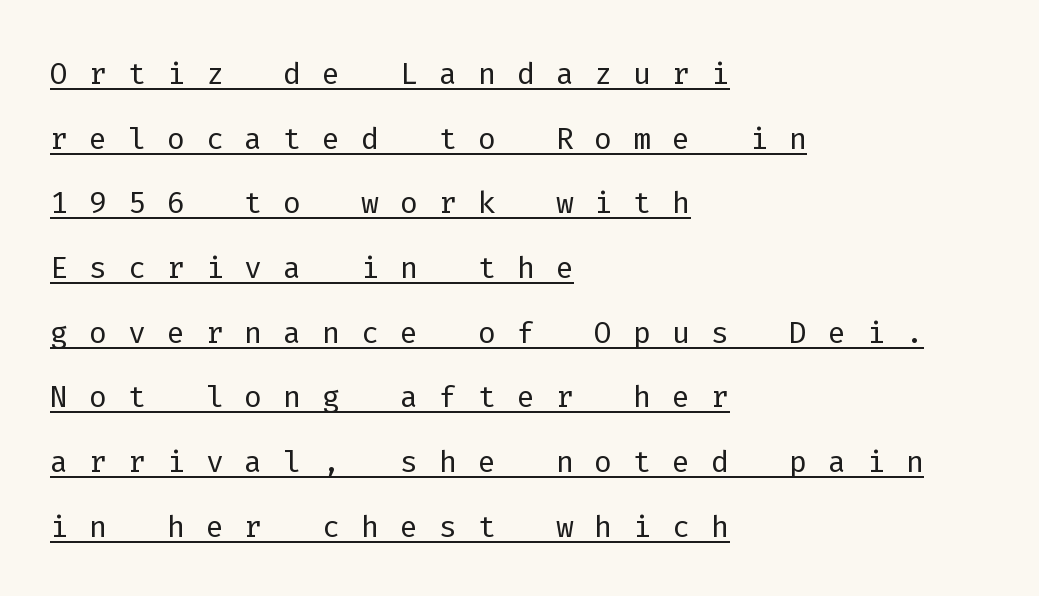
Stroke terminals: plain, sans-serif. Weight: regular or lighter. No italicization has been applied; the sample stays upright. You could only call the tracking loose — the letters float apart. Each letter, wide or thin by design, is forced into the same width here.
